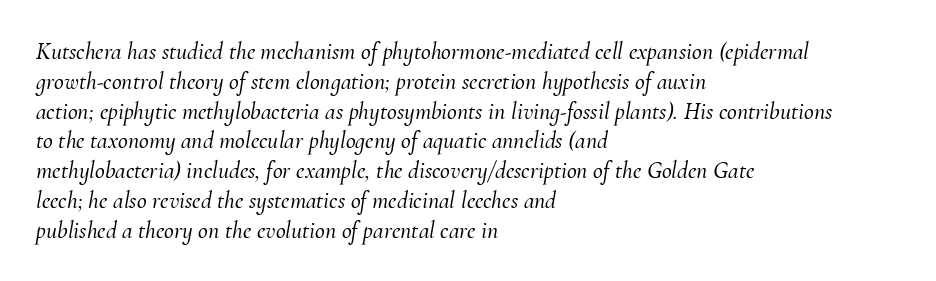
Does the copy run flush right? No — it runs flush left. These lines were composed using italics. The passage shown is not underscored anywhere. A typesetter would call this zero additional tracking.
